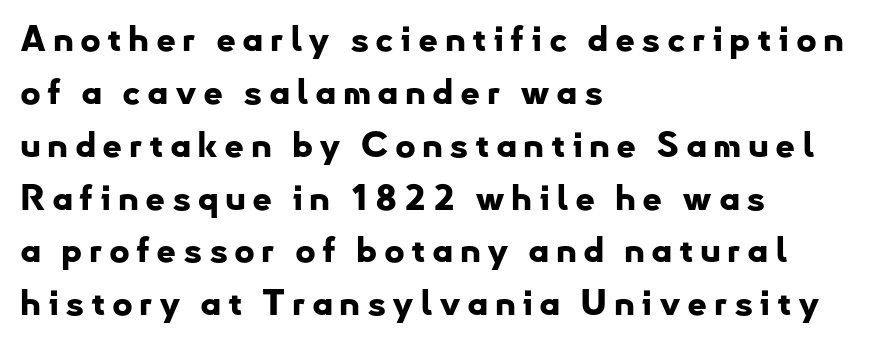
Q: Is the text bold? A: Yes.
Q: Is the text italic (slanted)? A: No, it is upright.
Q: Is the typeface a serif or a sans-serif typeface? A: Sans-serif.
Q: Is the text underlined? A: No.
Q: How is the paragraph aligned? A: Left-aligned.
Q: Is the spacing between lines tight, normal or loose? A: Normal.
Q: Width (condensed, normal, or wide)? A: Normal.
Q: Stroke contrast? A: Low.
Q: x-height? A: Small.
Q: Monospaced? A: No.
